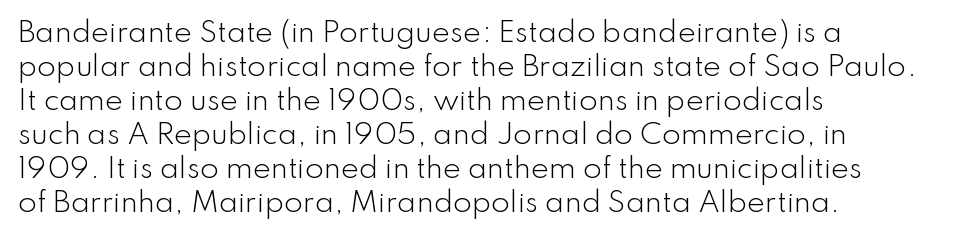
Vertically, the passage feels balanced, rows spaced as you'd expect. The strip under each line holds only bare page. Weight: in the light-to-regular range. Glyph-to-glyph distance matches everyday printed text.
